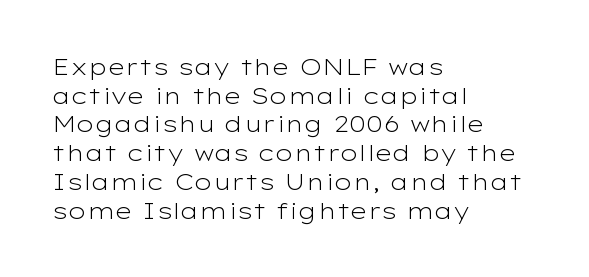
{"italic": "no", "bold": "no", "underline": "no", "align": "left", "line_spacing": "normal", "line_spacing_ratio": 1.25, "letter_spacing": "normal", "letter_spacing_em": 0.0, "glyph_px": 23}
